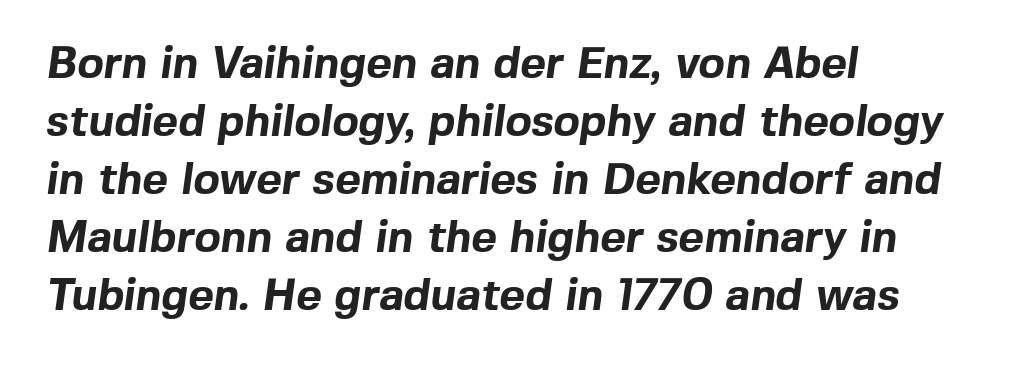
The image shows 44 px bold sans-serif type; set left-aligned, normal line spacing (1.32x), normal letter spacing, not underlined; a medium x-height.
